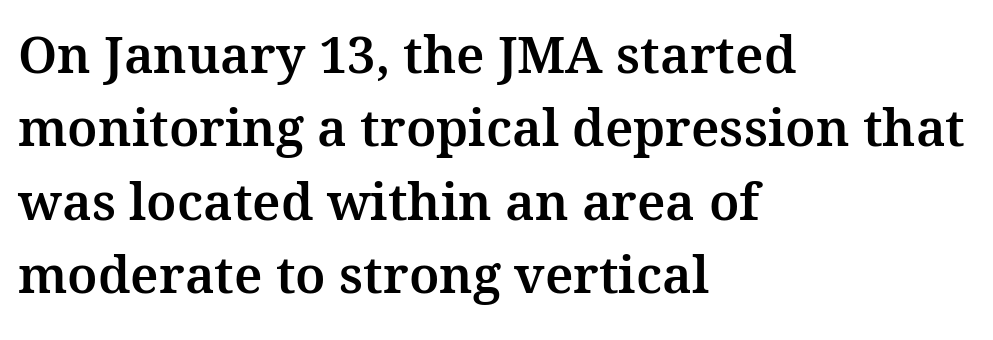
{"serif": "yes", "italic": "no", "width": "normal", "stroke_contrast": "medium", "x_height": "medium", "monospaced": "no", "underline": "no", "align": "left", "line_spacing": "normal", "line_spacing_ratio": 1.44, "letter_spacing": "normal", "letter_spacing_em": 0.0, "glyph_px": 51}
